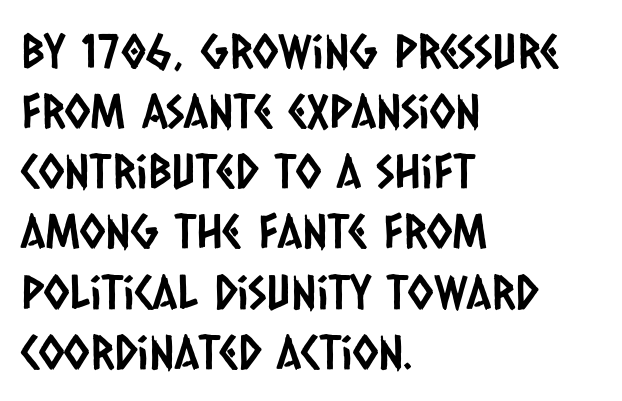
{"serif": "no", "width": "condensed", "stroke_contrast": "low", "x_height": "large", "monospaced": "no", "underline": "no", "align": "left", "line_spacing": "normal", "line_spacing_ratio": 1.28, "letter_spacing": "normal", "letter_spacing_em": 0.0, "glyph_px": 47}
